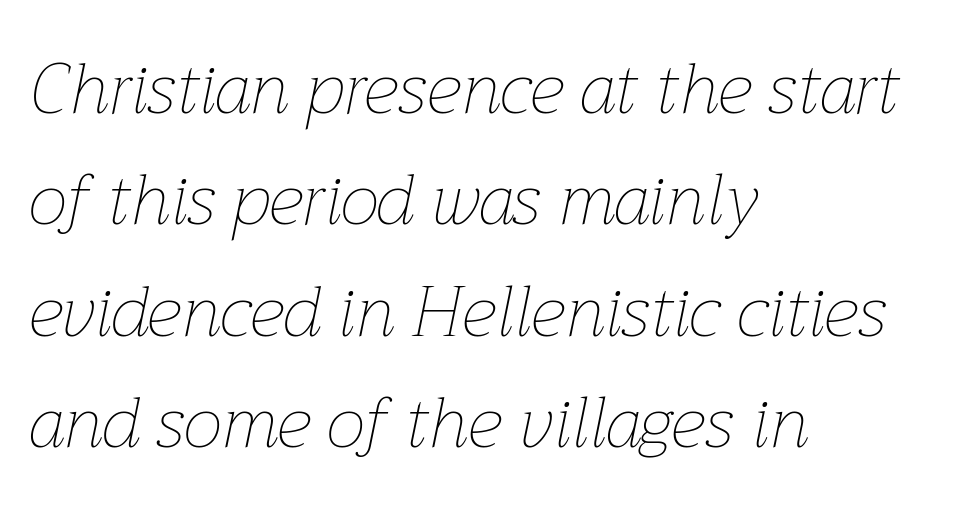
Q: Is the text bold? A: No.
Q: Is the text italic (slanted)? A: Yes, it leans right by about 12 degrees.
Q: Is the text underlined? A: No.
Q: How is the paragraph aligned? A: Left-aligned.
Q: Is the spacing between letters normal or unusually wide? A: Normal.
Q: Is the spacing between lines tight, normal or loose? A: Normal.
Q: Width (condensed, normal, or wide)? A: Normal.
Q: Stroke contrast? A: Low.
Q: x-height? A: Medium.
Q: Monospaced? A: No.
